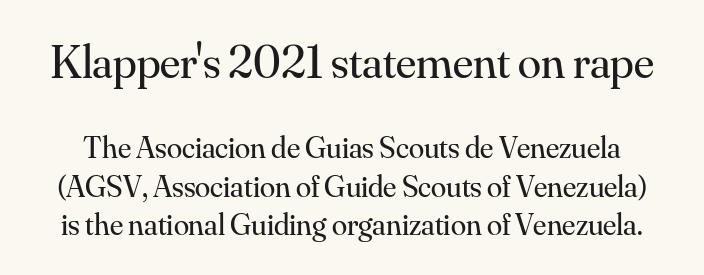
Serifs: yes, visible at the terminals of the letterforms. The weight tops out at a normal text grade. Rule under the text: the space is simply empty. What stands out about the letter spacing? Nothing — it is the standard amount. These lines were composed using upright roman letters.
